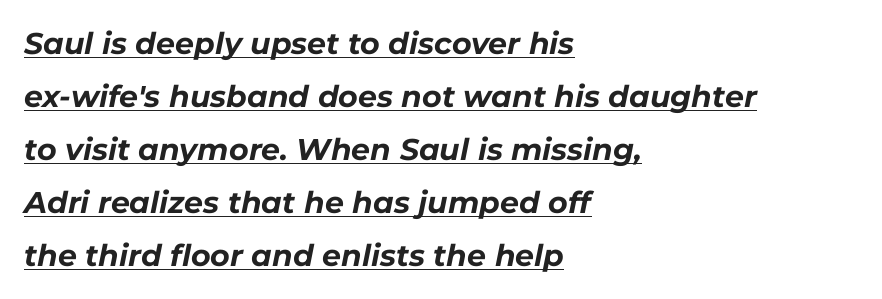
Q: Is the text bold? A: Yes.
Q: Is the text italic (slanted)? A: Yes, it leans right by about 11 degrees.
Q: Is the text underlined? A: Yes.
Q: How is the paragraph aligned? A: Left-aligned.
Q: Is the spacing between letters normal or unusually wide? A: Normal.
Q: Width (condensed, normal, or wide)? A: Normal.
Q: Stroke contrast? A: Low.
Q: x-height? A: Medium.
Q: Monospaced? A: No.
